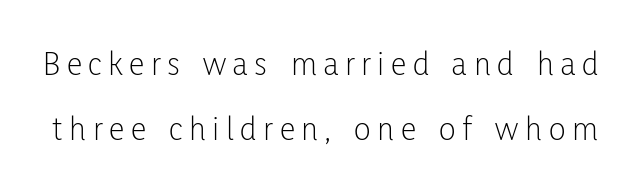
The image shows 35 px light, condensed sans-serif type, upright; set line spacing 1.85x, not underlined; low stroke contrast and a medium x-height.
